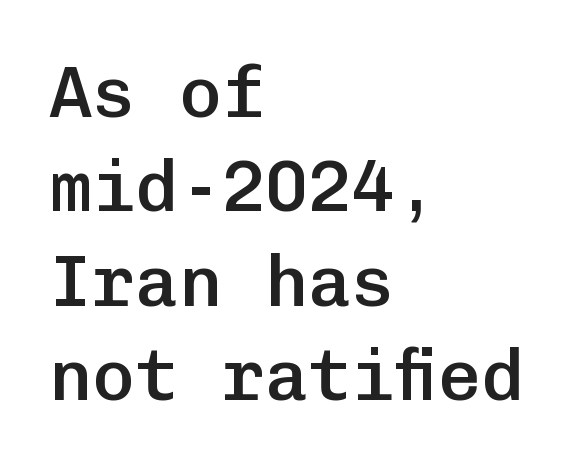
Q: Is the text bold? A: Semi-bold.
Q: Is the text italic (slanted)? A: No, it is upright.
Q: Is the typeface a serif or a sans-serif typeface? A: Sans-serif.
Q: Is the text underlined? A: No.
Q: How is the paragraph aligned? A: Left-aligned.
Q: Is the spacing between letters normal or unusually wide? A: Normal.
Q: Is the spacing between lines tight, normal or loose? A: Normal.
Q: Width (condensed, normal, or wide)? A: Normal.
Q: Stroke contrast? A: Low.
Q: x-height? A: Medium.
Q: Monospaced? A: Yes.
